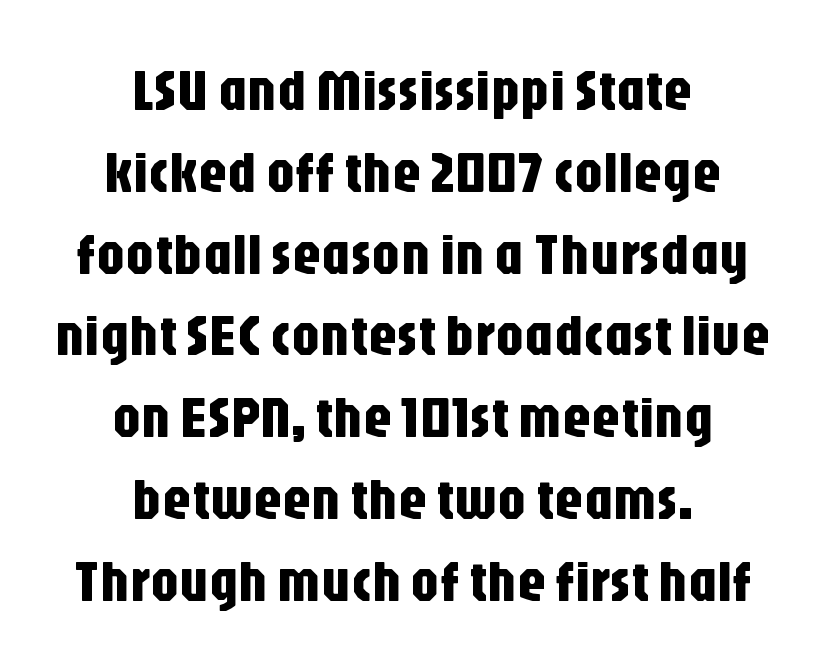
{"serif": "no", "italic": "no", "width": "condensed", "stroke_contrast": "low", "x_height": "large", "monospaced": "no", "underline": "no", "align": "center", "line_spacing": "normal", "line_spacing_ratio": 1.41, "letter_spacing": "normal", "letter_spacing_em": 0.0, "glyph_px": 58}
